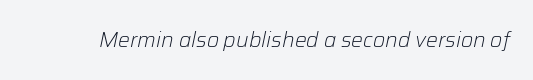
{"italic": "yes", "lean": "right", "slant_degrees": 12, "bold": "no", "underline": "no", "letter_spacing": "normal", "letter_spacing_em": 0.0, "glyph_px": 21}
